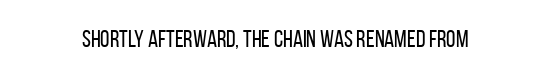
{"italic": "no", "bold": "no", "underline": "no", "letter_spacing": "normal", "letter_spacing_em": 0.0, "glyph_px": 24}
